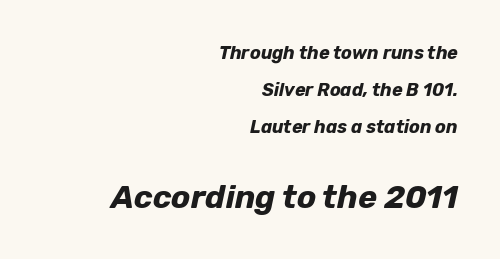
Q: Is the text bold? A: Yes.
Q: Is the text italic (slanted)? A: Yes, it leans right by about 12 degrees.
Q: Is the text underlined? A: No.
Q: How is the paragraph aligned? A: Right-aligned.
Q: Is the spacing between letters normal or unusually wide? A: Normal.
Q: Is the spacing between lines tight, normal or loose? A: Loose.
Q: Which block of text is set in a larger size, the first (top) or the second (bottom)? A: The second (bottom) one.
Q: Width (condensed, normal, or wide)? A: Normal.
Q: Stroke contrast? A: Low.
Q: x-height? A: Medium.
Q: Monospaced? A: No.
